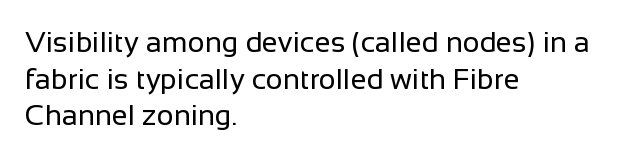
Q: Is the text bold? A: No.
Q: Is the text italic (slanted)? A: No, it is upright.
Q: Is the typeface a serif or a sans-serif typeface? A: Sans-serif.
Q: Is the text underlined? A: No.
Q: How is the paragraph aligned? A: Left-aligned.
Q: Is the spacing between letters normal or unusually wide? A: Normal.
Q: Is the spacing between lines tight, normal or loose? A: Normal.
Q: Width (condensed, normal, or wide)? A: Normal.
Q: Stroke contrast? A: Low.
Q: x-height? A: Medium.
Q: Monospaced? A: No.
